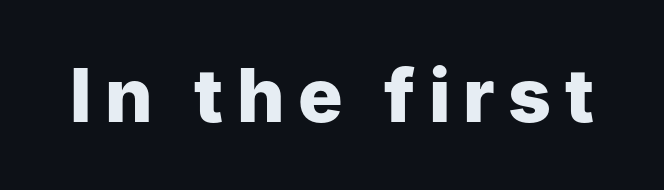
The image shows 74 px heavy sans-serif type, upright; set not underlined; low stroke contrast and a medium x-height.
